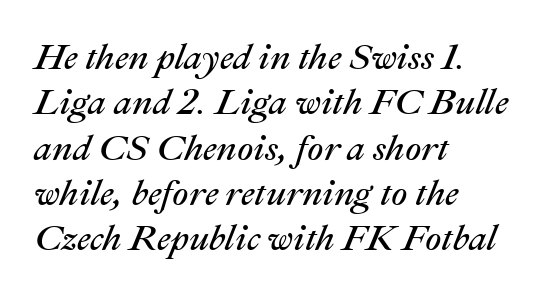
{"italic": "yes", "lean": "right", "slant_degrees": 22, "bold": "no", "weight": "regular", "width": "normal", "stroke_contrast": "medium", "x_height": "medium", "monospaced": "no", "underline": "no", "align": "left", "line_spacing": "normal", "line_spacing_ratio": 1.26, "letter_spacing": "normal", "letter_spacing_em": 0.0, "glyph_px": 36}
